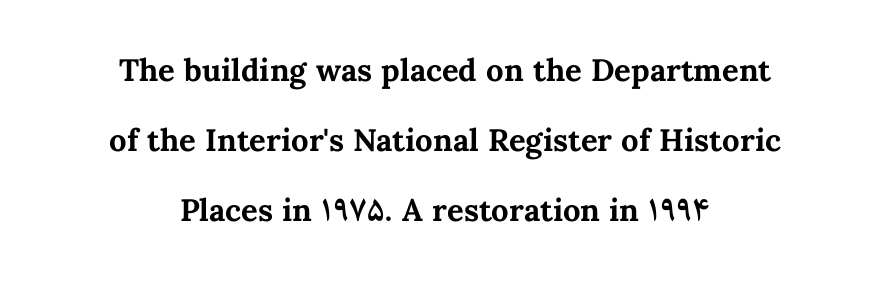
The image shows 31 px bold type, upright; set centered, loose line spacing (2.26x), normal letter spacing, not underlined; medium stroke contrast and a medium x-height.
